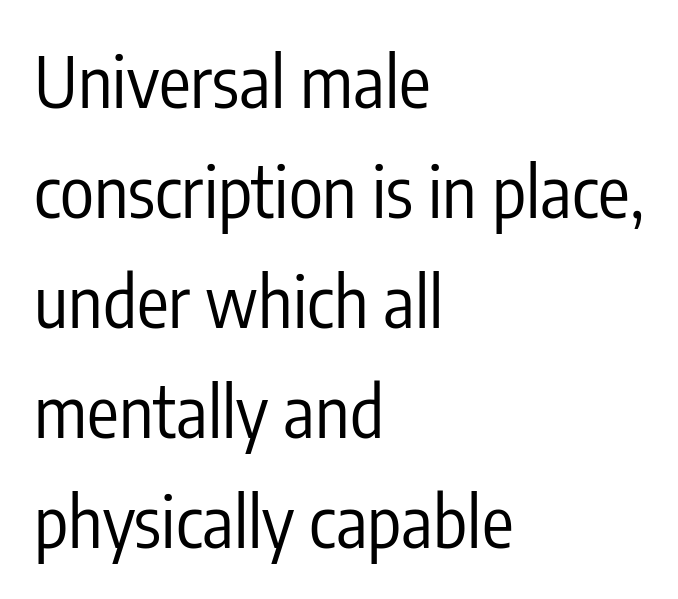
The lettering holds an erect, upright posture throughout. Vertical stems look standard width or narrower in stroke. Clear beneath every line of the passage. The glyphs in this specimen are sans serif. What's the leading like? Ordinary, nothing unusual. Varying glyph widths throughout — classic text-font behaviour.
